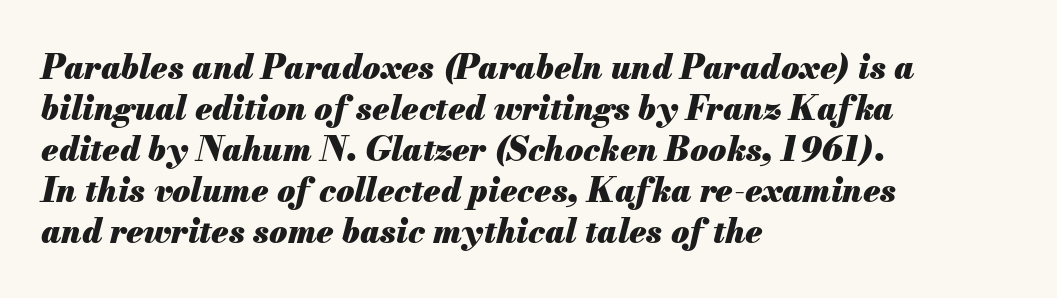
{"italic": "yes", "lean": "right", "slant_degrees": 13, "bold": "yes", "weight": "heavy", "width": "normal", "stroke_contrast": "medium", "x_height": "small", "monospaced": "no", "underline": "no", "align": "left", "line_spacing_ratio": 1.24, "letter_spacing": "normal", "letter_spacing_em": 0.0, "glyph_px": 33}
